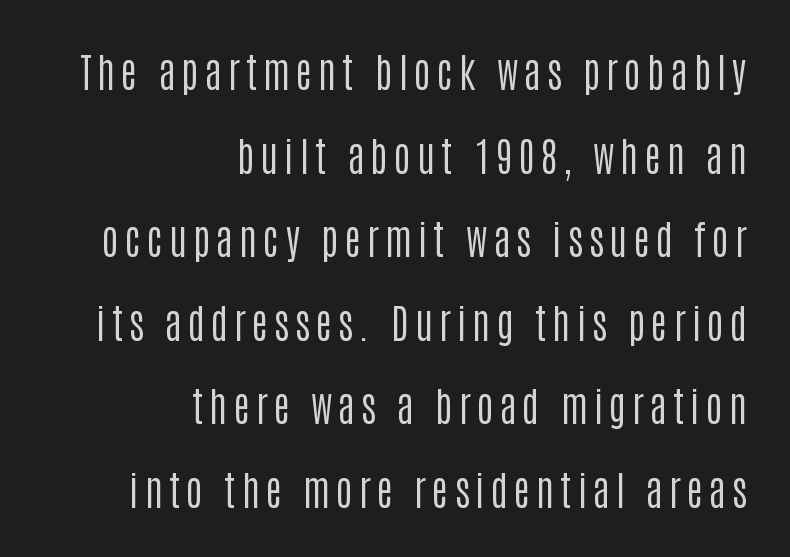
The image shows 40 px regular-weight, condensed sans-serif type, upright; set right-aligned, loose line spacing (2.09x), not underlined; low stroke contrast and a large x-height.
